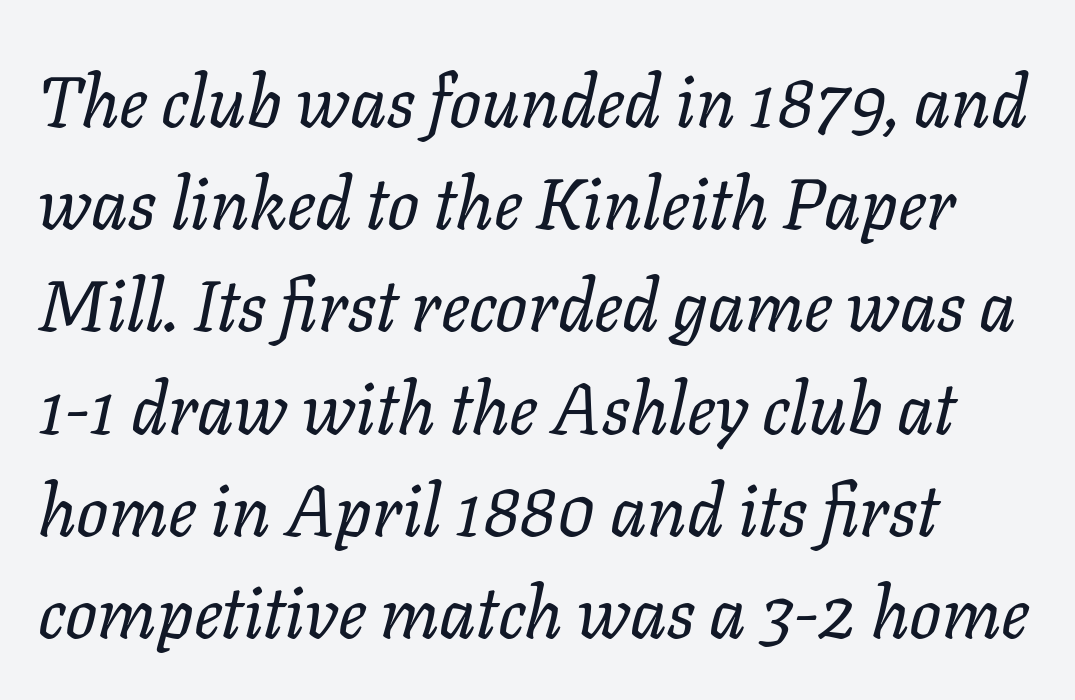
{"italic": "yes", "lean": "right", "slant_degrees": 11, "bold": "no", "weight": "regular", "width": "normal", "stroke_contrast": "low", "x_height": "medium", "monospaced": "no", "underline": "no", "line_spacing": "normal", "line_spacing_ratio": 1.44, "letter_spacing": "normal", "letter_spacing_em": 0.0, "glyph_px": 71}
